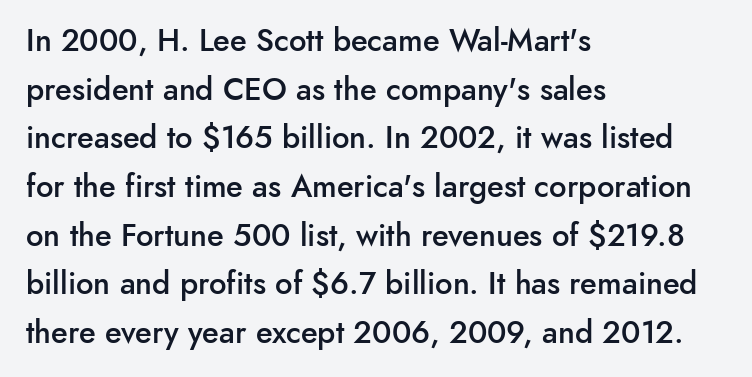
The baseline area is clear. The letters carry no serifs — their stems end cleanly without finishing strokes. Notice the strokes are somewhat thickened but not fully heavy: this is a semibold. No italicization has been applied; the sample stays upright. This sample uses plain, unmodified letter spacing.
